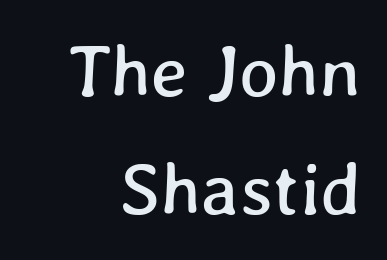
In terms of letterspacing, this is plain default setting. Descender tails drop into unmarked territory. A typesetter would call this leading conventional body-copy spacing. A typesetter would call this proportional, since set widths differ per character.
